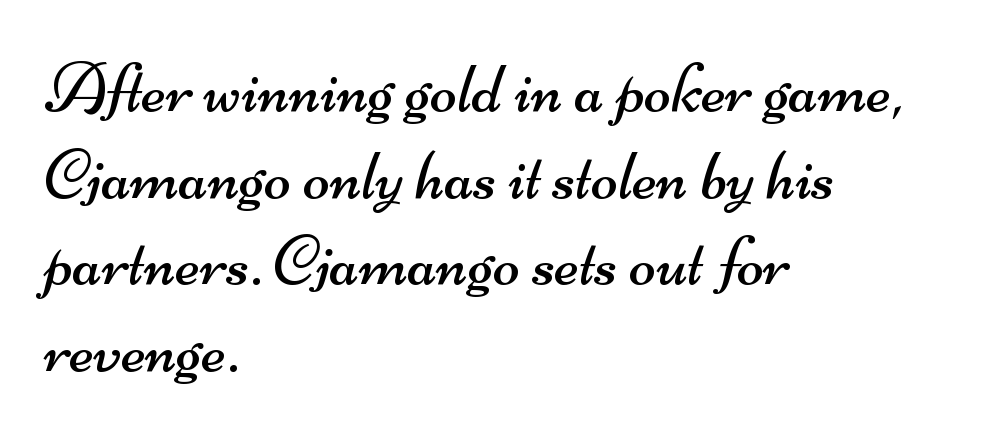
{"serif": "no", "bold": "no", "weight": "regular", "width": "wide", "stroke_contrast": "medium", "x_height": "small", "monospaced": "no", "underline": "no", "align": "left", "line_spacing_ratio": 1.22, "letter_spacing": "normal", "letter_spacing_em": 0.0, "glyph_px": 71}
